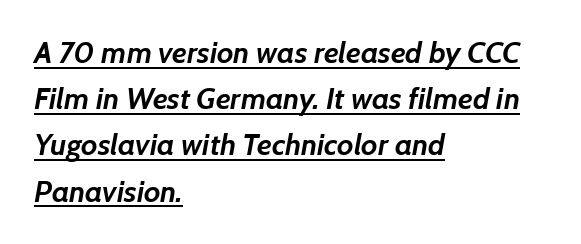
Q: Is the text bold? A: Yes.
Q: Is the text italic (slanted)? A: Yes, it leans right by about 7 degrees.
Q: Is the text underlined? A: Yes.
Q: How is the paragraph aligned? A: Left-aligned.
Q: Is the spacing between letters normal or unusually wide? A: Normal.
Q: Is the spacing between lines tight, normal or loose? A: Normal.
Q: Width (condensed, normal, or wide)? A: Normal.
Q: Stroke contrast? A: Low.
Q: x-height? A: Medium.
Q: Monospaced? A: No.
